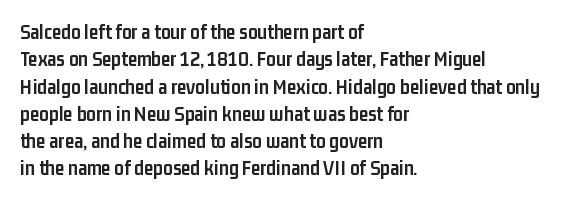
{"italic": "no", "bold": "yes", "underline": "no", "align": "left", "line_spacing": "normal", "line_spacing_ratio": 1.3, "letter_spacing": "normal", "letter_spacing_em": 0.0, "glyph_px": 21}
